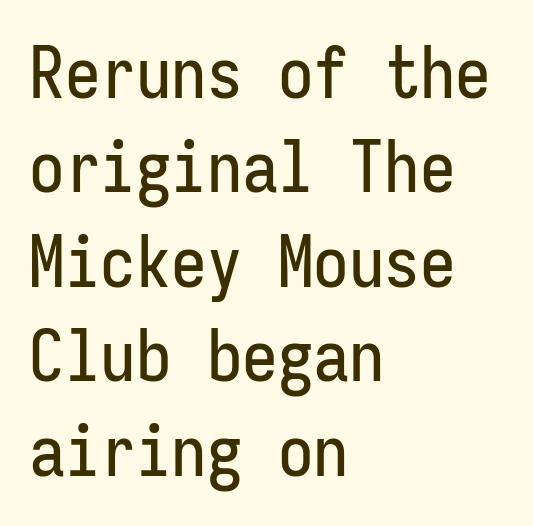
Q: Is the text italic (slanted)? A: No, it is upright.
Q: Is the typeface a serif or a sans-serif typeface? A: Sans-serif.
Q: Is the text underlined? A: No.
Q: How is the paragraph aligned? A: Left-aligned.
Q: Is the spacing between letters normal or unusually wide? A: Normal.
Q: Is the spacing between lines tight, normal or loose? A: Normal.
Q: Width (condensed, normal, or wide)? A: Condensed.
Q: Stroke contrast? A: Low.
Q: x-height? A: Medium.
Q: Monospaced? A: Yes.
